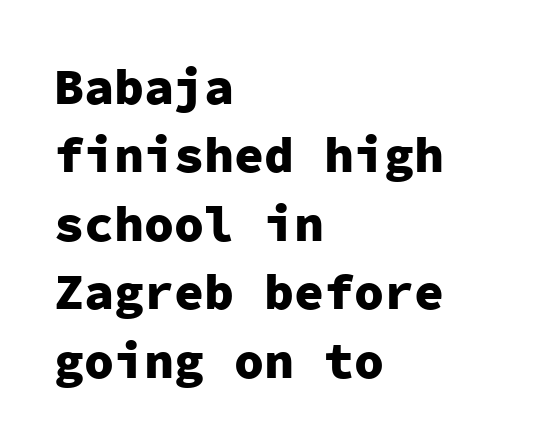
Q: Is the text bold? A: Yes.
Q: Is the text italic (slanted)? A: No, it is upright.
Q: Is the typeface a serif or a sans-serif typeface? A: Sans-serif.
Q: Is the text underlined? A: No.
Q: How is the paragraph aligned? A: Left-aligned.
Q: Is the spacing between letters normal or unusually wide? A: Normal.
Q: Is the spacing between lines tight, normal or loose? A: Normal.
Q: Width (condensed, normal, or wide)? A: Normal.
Q: Stroke contrast? A: Low.
Q: x-height? A: Medium.
Q: Monospaced? A: Yes.
